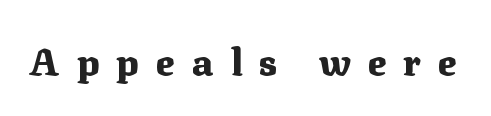
The image shows 38 px heavy serif type, upright; set unusually wide letter spacing (+0.45 em), not underlined; medium stroke contrast and a medium x-height.
